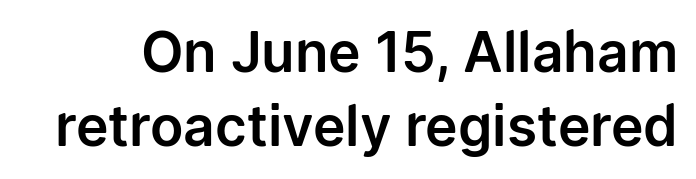
{"serif": "no", "italic": "no", "width": "normal", "stroke_contrast": "low", "x_height": "medium", "monospaced": "no", "underline": "no", "line_spacing": "normal", "line_spacing_ratio": 1.35, "letter_spacing": "normal", "letter_spacing_em": 0.0, "glyph_px": 55}
